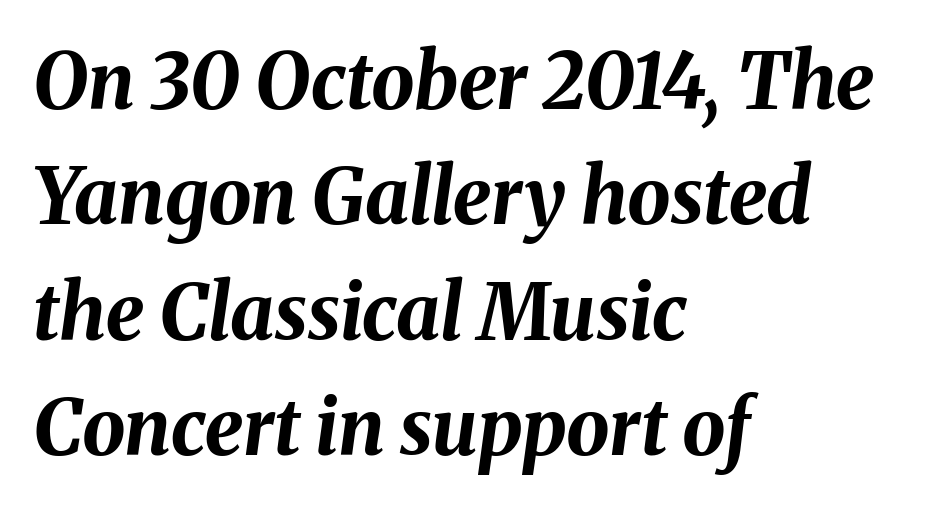
The paragraph has a hard left edge and a soft right edge. Anything drawn beneath the words? Only blank space. Varying glyph widths throughout — classic text-font behaviour. The typesetting leans heavy: a genuine bold.
